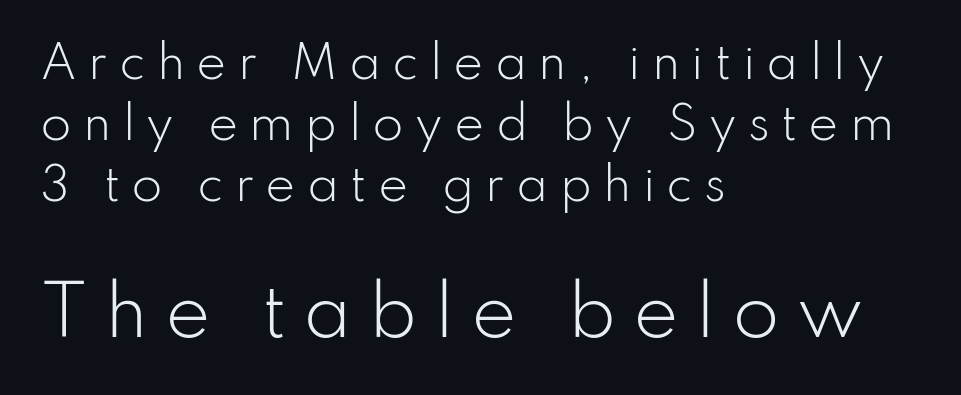
{"serif": "no", "italic": "no", "bold": "no", "weight": "light", "width": "normal", "stroke_contrast": "low", "x_height": "small", "monospaced": "no", "underline": "no", "align": "left", "line_spacing": "normal", "line_spacing_ratio": 1.36, "letter_spacing": "wide", "letter_spacing_em": 0.25, "larger_block": "second", "size_ratio": 1.51, "glyph_px": 68}
